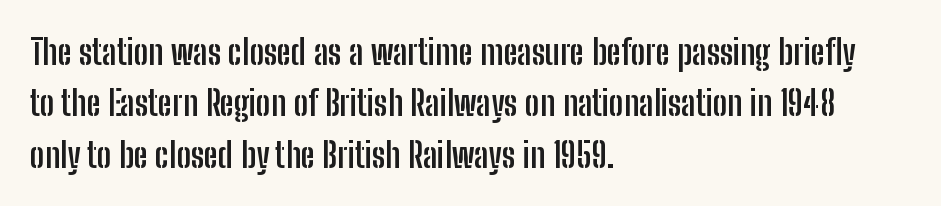
A clean baseline with only descenders dipping below it. Observe the ordinary spacing: letters are neighbours, not strangers. The letters stand upright; this is a roman face. Weight: bold. The passage shown is typed in a proportional face where columns would drift. This sample keeps an unexceptional amount of space between lines.
